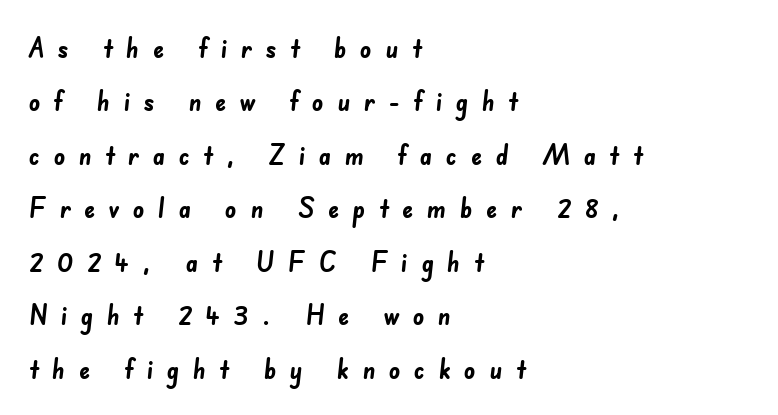
Q: Is the text bold? A: Yes.
Q: Is the typeface a serif or a sans-serif typeface? A: Sans-serif.
Q: Is the text underlined? A: No.
Q: How is the paragraph aligned? A: Left-aligned.
Q: Is the spacing between letters normal or unusually wide? A: Unusually wide.
Q: Is the spacing between lines tight, normal or loose? A: Loose.
Q: Width (condensed, normal, or wide)? A: Normal.
Q: Stroke contrast? A: Low.
Q: x-height? A: Small.
Q: Monospaced? A: No.
